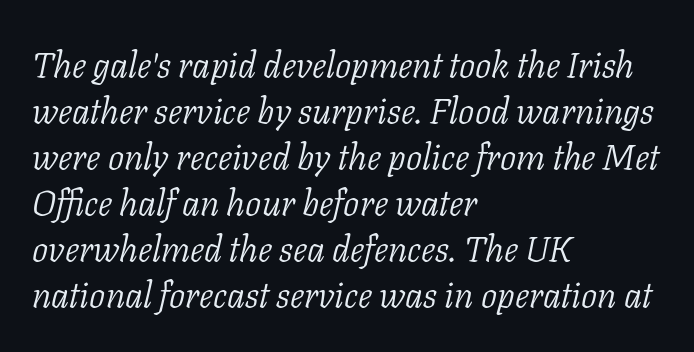
{"serif": "yes", "italic": "yes", "lean": "right", "slant_degrees": 11, "bold": "no", "weight": "light", "width": "normal", "stroke_contrast": "low", "x_height": "medium", "monospaced": "no", "underline": "no", "align": "left", "line_spacing": "normal", "line_spacing_ratio": 1.28, "letter_spacing": "normal", "letter_spacing_em": 0.0, "glyph_px": 36}
